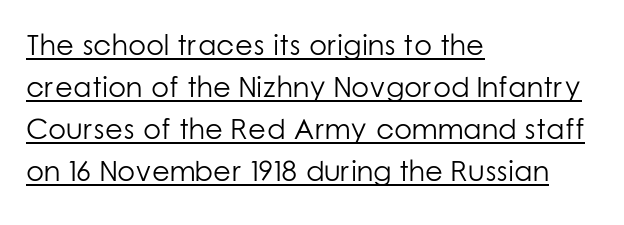
Q: Is the text bold? A: No.
Q: Is the text italic (slanted)? A: No, it is upright.
Q: Is the typeface a serif or a sans-serif typeface? A: Sans-serif.
Q: Is the text underlined? A: Yes.
Q: How is the paragraph aligned? A: Left-aligned.
Q: Is the spacing between letters normal or unusually wide? A: Normal.
Q: Is the spacing between lines tight, normal or loose? A: Normal.
Q: Width (condensed, normal, or wide)? A: Normal.
Q: Stroke contrast? A: Low.
Q: x-height? A: Medium.
Q: Monospaced? A: No.
